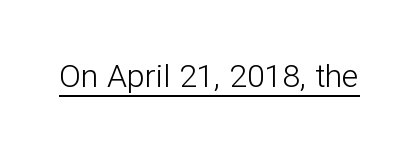
Q: Is the text bold? A: No.
Q: Is the text italic (slanted)? A: No, it is upright.
Q: Is the typeface a serif or a sans-serif typeface? A: Sans-serif.
Q: Is the text underlined? A: Yes.
Q: Is the spacing between letters normal or unusually wide? A: Normal.
Q: Width (condensed, normal, or wide)? A: Normal.
Q: Stroke contrast? A: Low.
Q: x-height? A: Medium.
Q: Monospaced? A: No.
